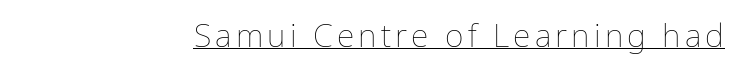
Q: Is the text bold? A: No.
Q: Is the text italic (slanted)? A: No, it is upright.
Q: Is the text underlined? A: Yes.
Q: Width (condensed, normal, or wide)? A: Normal.
Q: Stroke contrast? A: Low.
Q: x-height? A: Medium.
Q: Monospaced? A: No.
